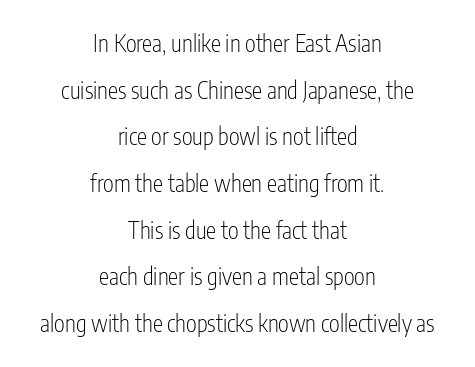
{"italic": "no", "bold": "no", "underline": "no", "align": "center", "line_spacing": "loose", "line_spacing_ratio": 2.03, "letter_spacing": "normal", "letter_spacing_em": 0.0, "glyph_px": 23}
